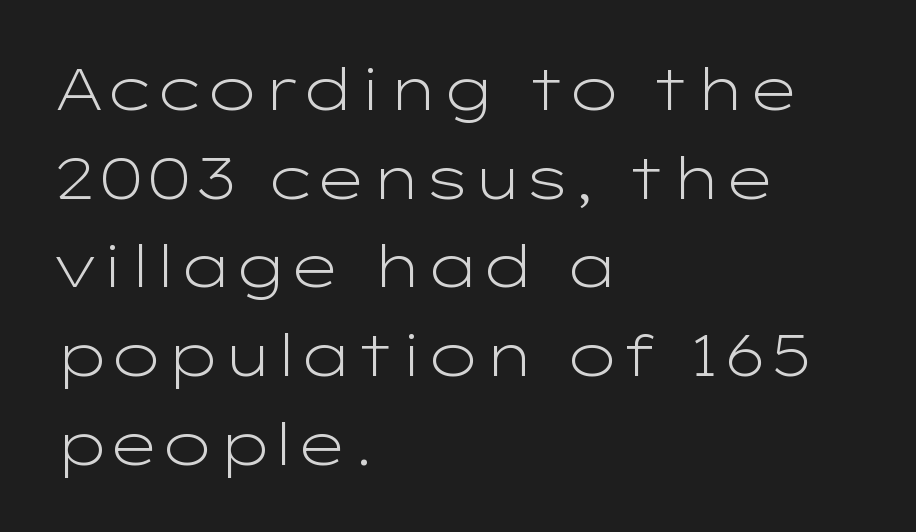
What stands out about the letter spacing? Nothing — it is the standard amount. On a weight scale, this lands at 450 or below. Is there much room between lines? A standard amount, neither cramped nor airy. Glance below the letters and you will spot only blank space. A typesetter would call this proportional, since set widths differ per character.
